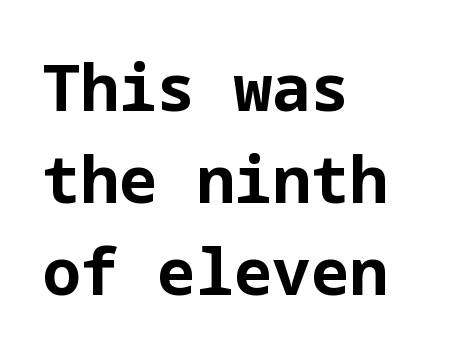
Line starts are locked; line ends wander. When letters stand straight like this, we call the style roman or upright. The gaps between neighbouring characters are ordinary and unremarkable. The characters display no serif detailing; their extremities are plain. Weight check: bold — yes, fully. Underline: absent.
